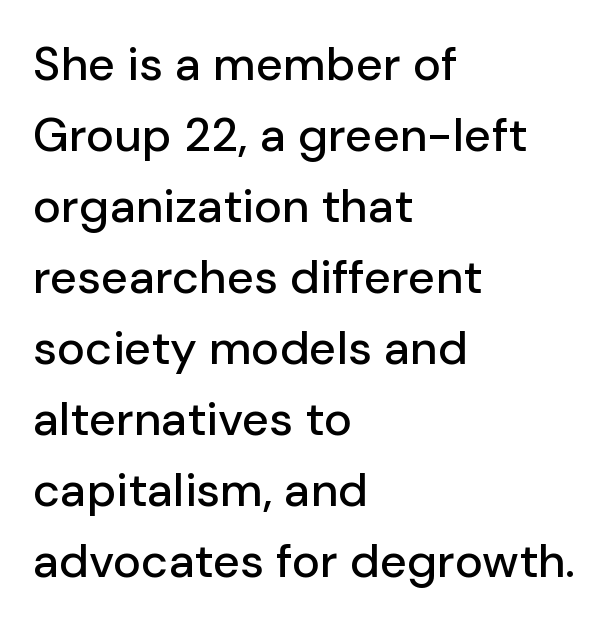
Q: Is the text italic (slanted)? A: No, it is upright.
Q: Is the typeface a serif or a sans-serif typeface? A: Sans-serif.
Q: Is the text underlined? A: No.
Q: How is the paragraph aligned? A: Left-aligned.
Q: Is the spacing between letters normal or unusually wide? A: Normal.
Q: Is the spacing between lines tight, normal or loose? A: Normal.
Q: Width (condensed, normal, or wide)? A: Normal.
Q: Stroke contrast? A: Low.
Q: x-height? A: Medium.
Q: Monospaced? A: No.
